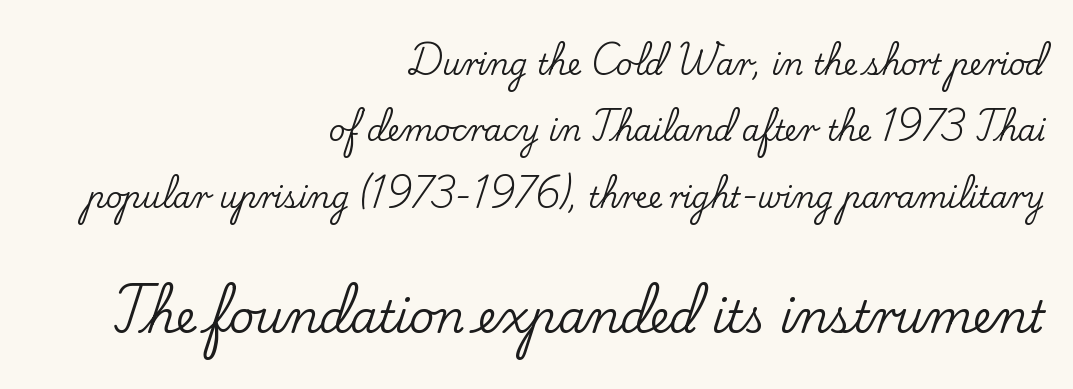
{"serif": "yes", "width": "normal", "stroke_contrast": "low", "x_height": "small", "monospaced": "no", "underline": "no", "align": "right", "line_spacing": "loose", "line_spacing_ratio": 2.29, "letter_spacing": "normal", "letter_spacing_em": 0.0, "larger_block": "second", "size_ratio": 1.52, "glyph_px": 44}
